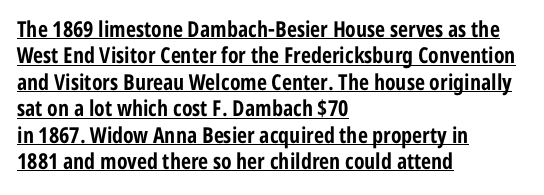
Q: Is the text bold? A: Yes.
Q: Is the text italic (slanted)? A: No, it is upright.
Q: Is the text underlined? A: Yes.
Q: How is the paragraph aligned? A: Left-aligned.
Q: Is the spacing between letters normal or unusually wide? A: Normal.
